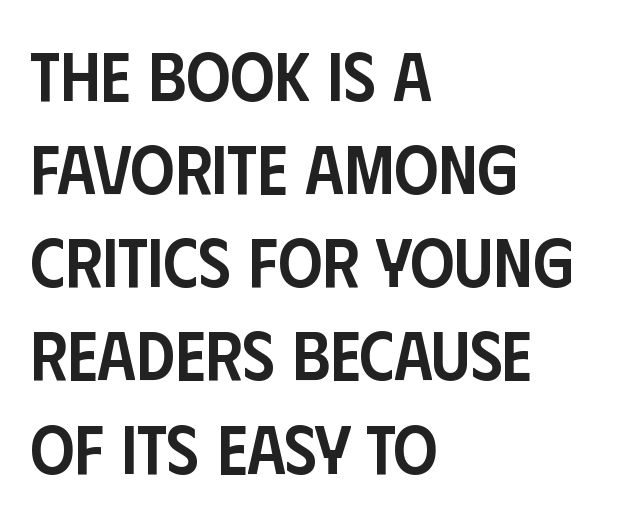
{"serif": "no", "italic": "no", "bold": "semi", "weight": "semibold", "width": "condensed", "stroke_contrast": "low", "x_height": "large", "monospaced": "no", "underline": "no", "align": "left", "line_spacing": "normal", "line_spacing_ratio": 1.35, "letter_spacing": "normal", "letter_spacing_em": 0.0, "glyph_px": 69}
